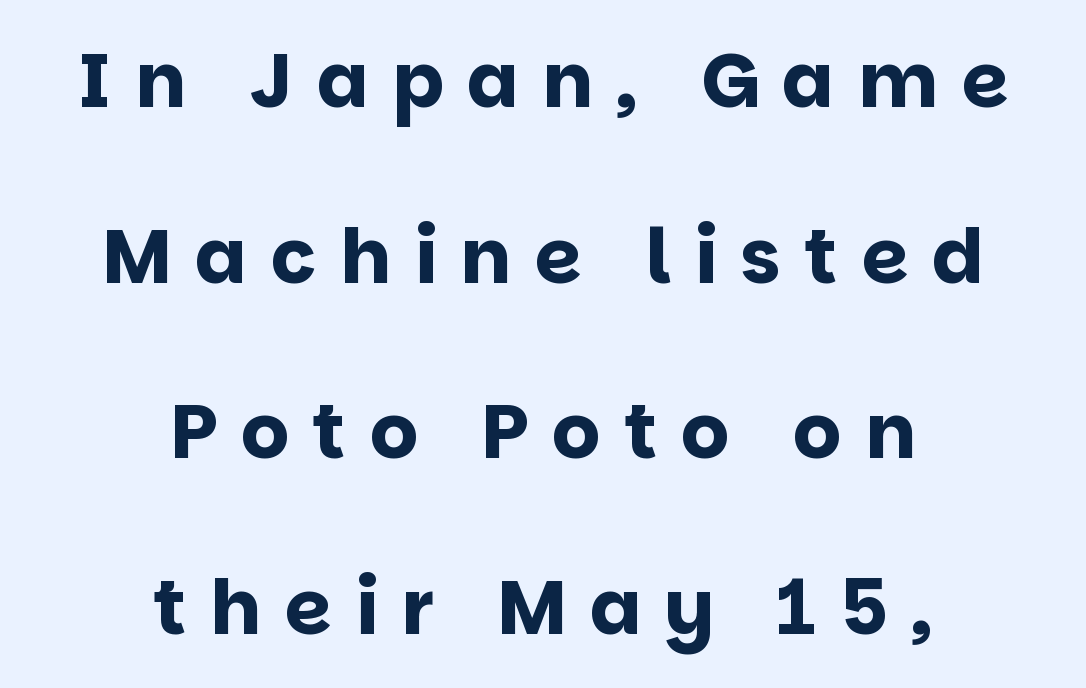
Q: Is the text bold? A: Yes.
Q: Is the text italic (slanted)? A: No, it is upright.
Q: Is the typeface a serif or a sans-serif typeface? A: Sans-serif.
Q: Is the text underlined? A: No.
Q: How is the paragraph aligned? A: Centered.
Q: Is the spacing between letters normal or unusually wide? A: Unusually wide.
Q: Is the spacing between lines tight, normal or loose? A: Loose.
Q: Width (condensed, normal, or wide)? A: Normal.
Q: Stroke contrast? A: Low.
Q: x-height? A: Large.
Q: Monospaced? A: No.
